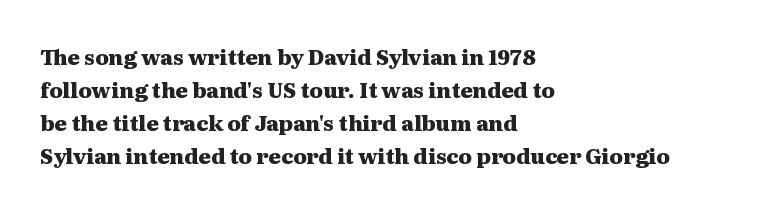
The sample has been set heavy, in full bold. Any mark beneath the type? The region is blank. The ragged edge is on the right, which tells us the setting is flush left. This sample uses plain, unmodified letter spacing. Posture: vertical. Does the leading feel generous? No, just average.
